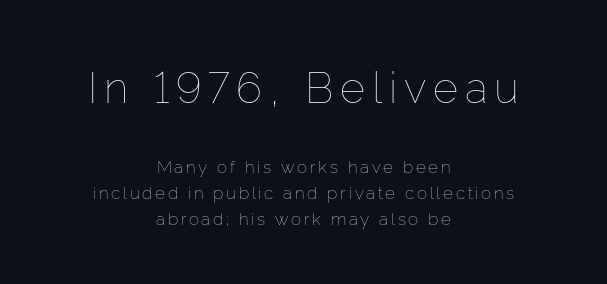
The image shows 43 px thin type, upright; set centered, normal line spacing (1.53x), not underlined; the first (top) block is 2.53x larger; low stroke contrast and a medium x-height.
